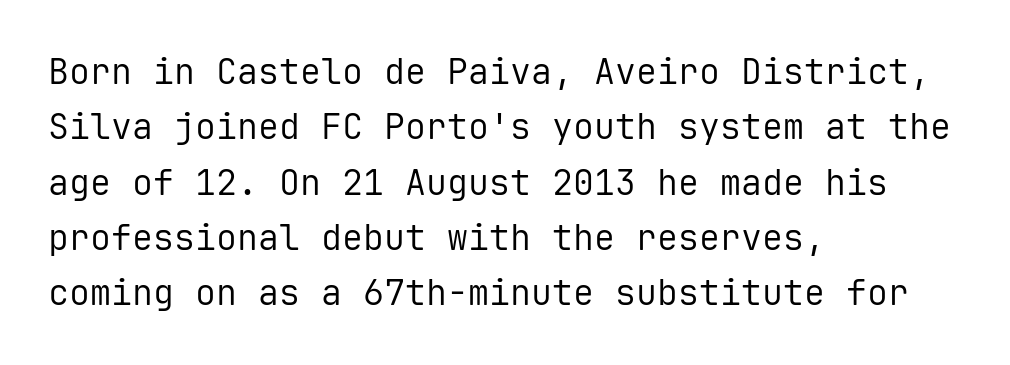
Q: Is the text bold? A: No.
Q: Is the text italic (slanted)? A: No, it is upright.
Q: Is the typeface a serif or a sans-serif typeface? A: Sans-serif.
Q: Is the text underlined? A: No.
Q: How is the paragraph aligned? A: Left-aligned.
Q: Is the spacing between letters normal or unusually wide? A: Normal.
Q: Is the spacing between lines tight, normal or loose? A: Normal.
Q: Width (condensed, normal, or wide)? A: Normal.
Q: Stroke contrast? A: Low.
Q: x-height? A: Medium.
Q: Monospaced? A: Yes.
